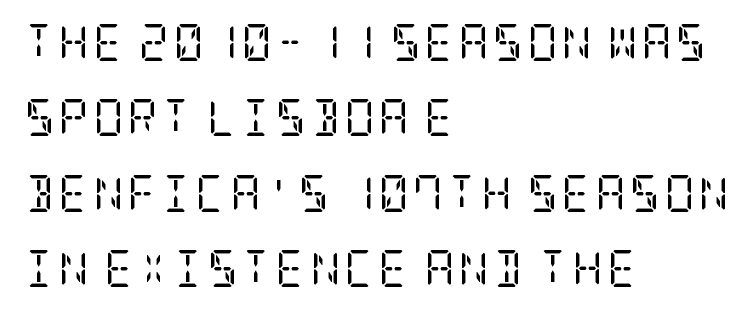
Q: Is the text bold? A: No.
Q: Is the text italic (slanted)? A: No, it is upright.
Q: Is the typeface a serif or a sans-serif typeface? A: Serif.
Q: Is the text underlined? A: No.
Q: How is the paragraph aligned? A: Left-aligned.
Q: Is the spacing between lines tight, normal or loose? A: Loose.
Q: Width (condensed, normal, or wide)? A: Condensed.
Q: Stroke contrast? A: Low.
Q: x-height? A: Large.
